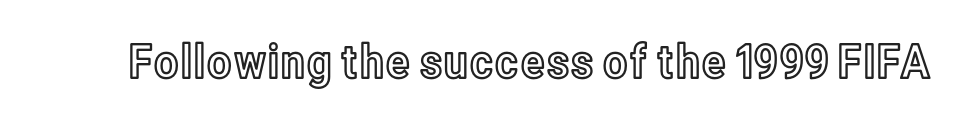
The image shows 47 px condensed type, upright; set normal letter spacing, not underlined; a medium x-height.
